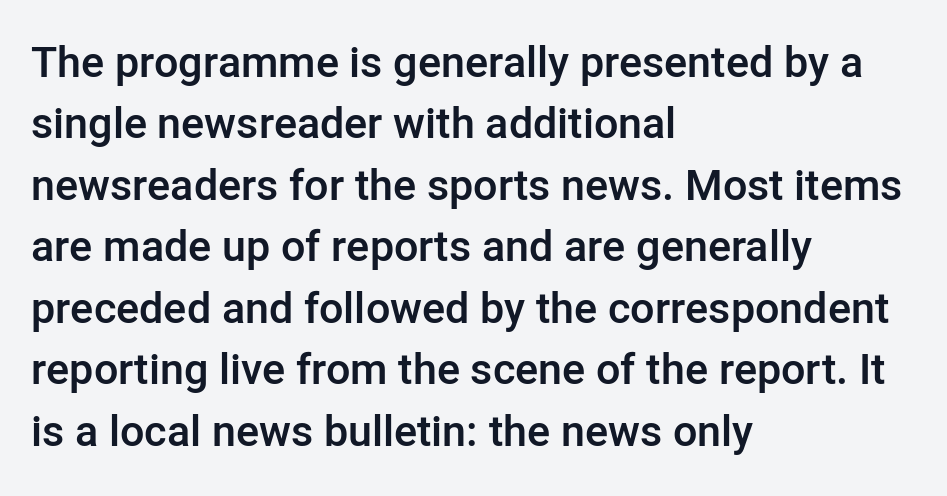
The image shows 43 px semibold sans-serif type, upright; set left-aligned, normal line spacing (1.43x), normal letter spacing, not underlined; low stroke contrast and a medium x-height.
